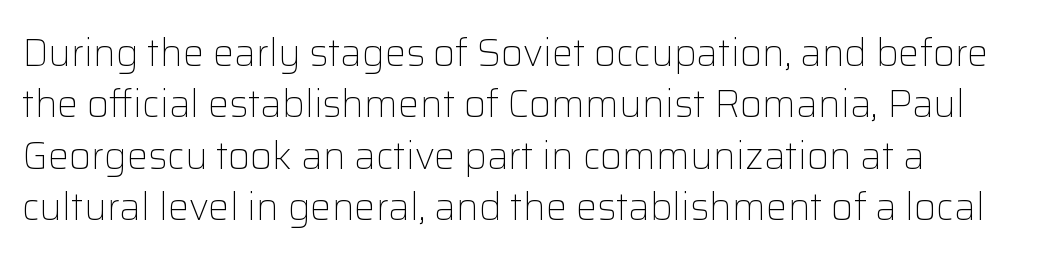
The image shows 38 px light sans-serif type, upright; set normal line spacing (1.35x), normal letter spacing, not underlined; low stroke contrast and a medium x-height.
